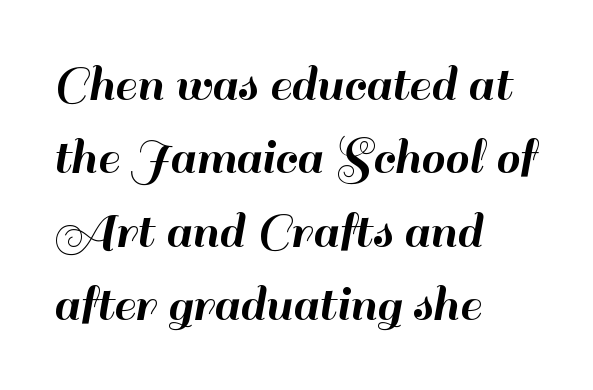
{"serif": "no", "width": "normal", "stroke_contrast": "high", "x_height": "small", "monospaced": "no", "underline": "no", "align": "left", "line_spacing": "normal", "line_spacing_ratio": 1.36, "letter_spacing": "normal", "letter_spacing_em": 0.0, "glyph_px": 54}
